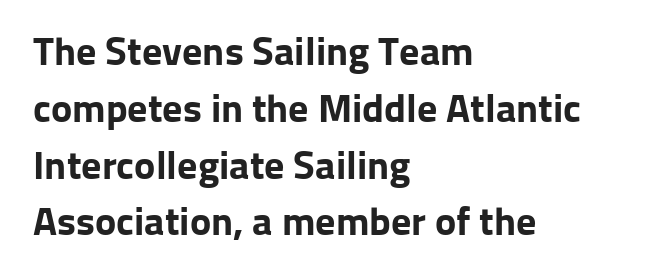
The image shows 40 px bold sans-serif type, upright; set left-aligned, normal line spacing (1.42x), normal letter spacing, not underlined; low stroke contrast and a medium x-height.
